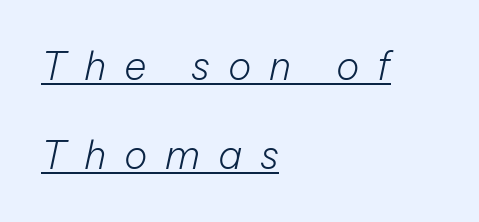
Q: Is the text bold? A: No.
Q: Is the text italic (slanted)? A: Yes, it leans right by about 12 degrees.
Q: Is the text underlined? A: Yes.
Q: How is the paragraph aligned? A: Left-aligned.
Q: Is the spacing between letters normal or unusually wide? A: Unusually wide.
Q: Is the spacing between lines tight, normal or loose? A: Loose.
Q: Width (condensed, normal, or wide)? A: Normal.
Q: Stroke contrast? A: Low.
Q: x-height? A: Medium.
Q: Monospaced? A: No.
